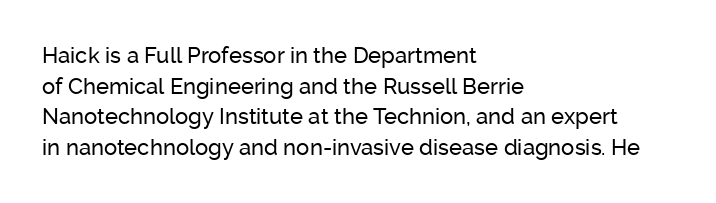
If you drew a line through each stem, it would be perfectly vertical. Honestly, the letter spacing is just normal — you wouldn't notice it. The words here are not underlined. Notice how the passage keeps a crisp vertical edge on the left only. Interline gaps are of average width in this sample.
